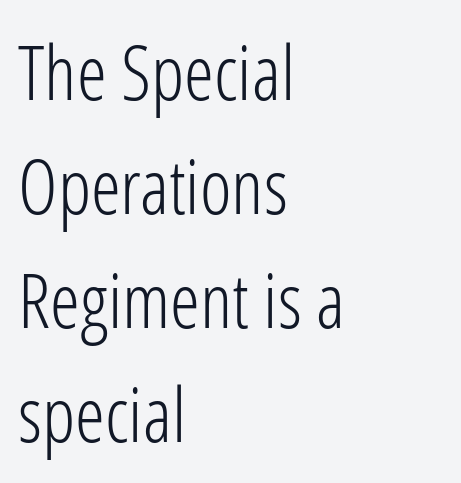
{"serif": "no", "italic": "no", "bold": "no", "weight": "light", "width": "condensed", "stroke_contrast": "low", "x_height": "medium", "monospaced": "no", "underline": "no", "align": "left", "line_spacing": "normal", "line_spacing_ratio": 1.5, "letter_spacing": "normal", "letter_spacing_em": 0.0, "glyph_px": 76}
